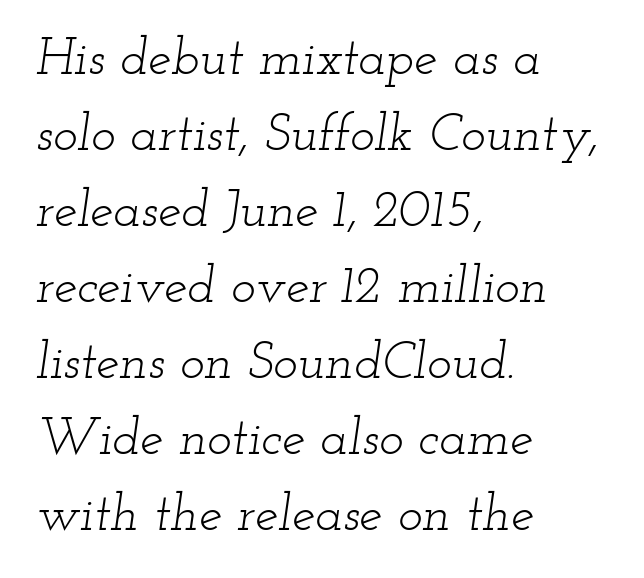
Is this a fixed-width face? No — the glyphs have proportional, varying widths. Unmarked baselines from the first word to the last. Teacher's note: observe the even left margin — that is flush-left alignment. The leading is moderate, giving the passage an even texture. The weight would be labelled regular, book, light, or lighter still.
